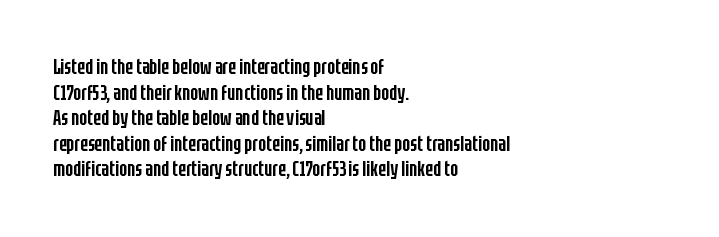
Q: Is the text bold? A: Semi-bold.
Q: Is the text italic (slanted)? A: No, it is upright.
Q: Is the text underlined? A: No.
Q: How is the paragraph aligned? A: Left-aligned.
Q: Is the spacing between letters normal or unusually wide? A: Normal.
